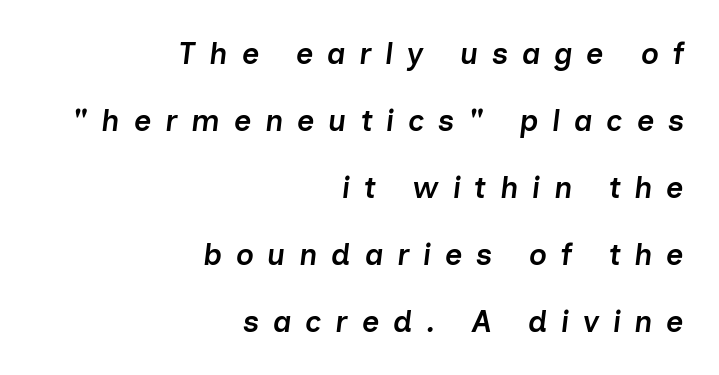
Is this a fixed-width face? No — the glyphs have proportional, varying widths. On the weight axis this lands at semibold, roughly 600. Has an underline been added? It has not. The vertical gap from one line to the next is large. Italic: yes, the glyphs are oblique. Each line ends at the same right margin while the left side varies.
